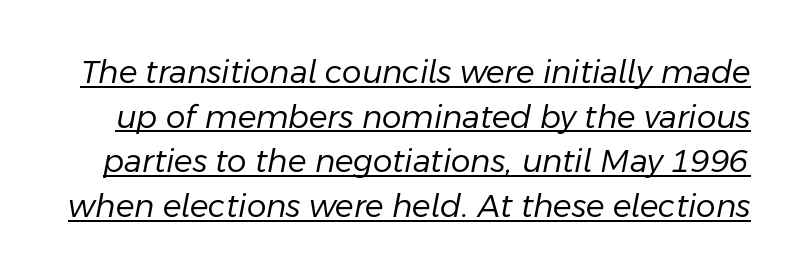
In designer terms, the underline attribute is active on this setting. In terms of letterspacing, this is plain default setting. What's the leading like? Ordinary, nothing unusual. The characters are drawn with everyday or finer stroke widths. The passage shown is typed in a proportional face where columns would drift.
